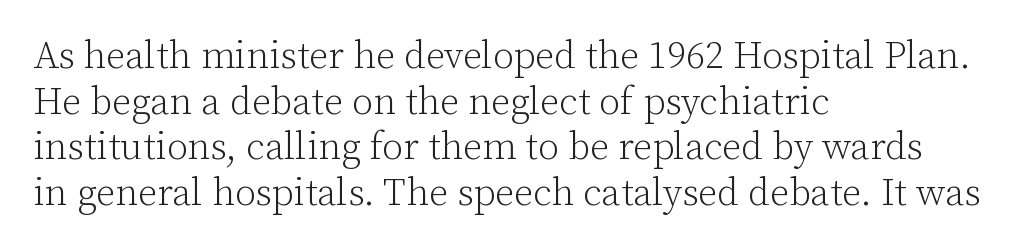
{"serif": "yes", "italic": "no", "bold": "no", "weight": "light", "width": "normal", "stroke_contrast": "low", "x_height": "medium", "monospaced": "no", "underline": "no", "align": "left", "line_spacing_ratio": 1.2, "letter_spacing": "normal", "letter_spacing_em": 0.0, "glyph_px": 38}
